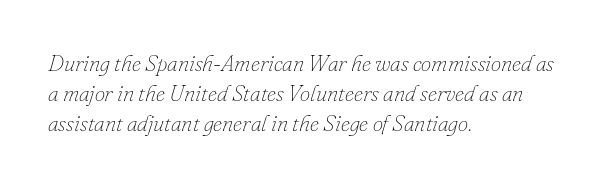
Q: Is the text bold? A: No.
Q: Is the text italic (slanted)? A: Yes, it leans right by about 16 degrees.
Q: Is the text underlined? A: No.
Q: How is the paragraph aligned? A: Left-aligned.
Q: Is the spacing between letters normal or unusually wide? A: Normal.
Q: Is the spacing between lines tight, normal or loose? A: Normal.
